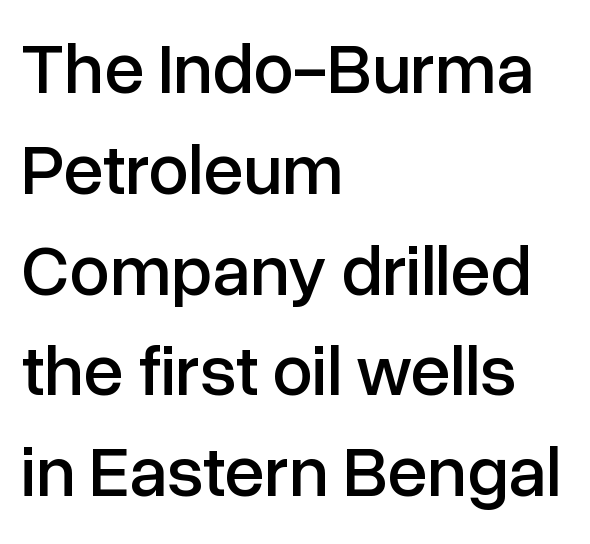
Q: Is the text italic (slanted)? A: No, it is upright.
Q: Is the typeface a serif or a sans-serif typeface? A: Sans-serif.
Q: Is the text underlined? A: No.
Q: How is the paragraph aligned? A: Left-aligned.
Q: Is the spacing between letters normal or unusually wide? A: Normal.
Q: Is the spacing between lines tight, normal or loose? A: Normal.
Q: Width (condensed, normal, or wide)? A: Normal.
Q: Stroke contrast? A: Low.
Q: x-height? A: Medium.
Q: Monospaced? A: No.
